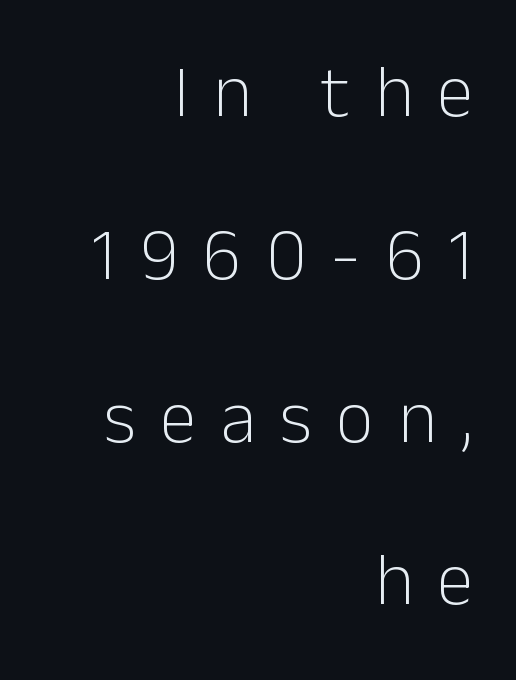
Q: Is the text bold? A: No.
Q: Is the text italic (slanted)? A: No, it is upright.
Q: Is the typeface a serif or a sans-serif typeface? A: Sans-serif.
Q: Is the text underlined? A: No.
Q: How is the paragraph aligned? A: Right-aligned.
Q: Is the spacing between letters normal or unusually wide? A: Unusually wide.
Q: Is the spacing between lines tight, normal or loose? A: Loose.
Q: Width (condensed, normal, or wide)? A: Normal.
Q: Stroke contrast? A: Low.
Q: x-height? A: Medium.
Q: Monospaced? A: No.
